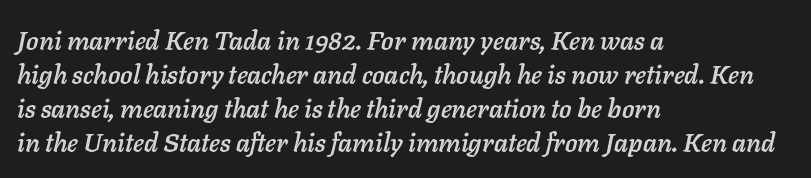
All the whitespace from short lines collects on the right. Honestly, the letter spacing is just normal — you wouldn't notice it. Rendered with sloped, italic letterforms. Regular leading. Anything drawn beneath the words? Only blank space.
